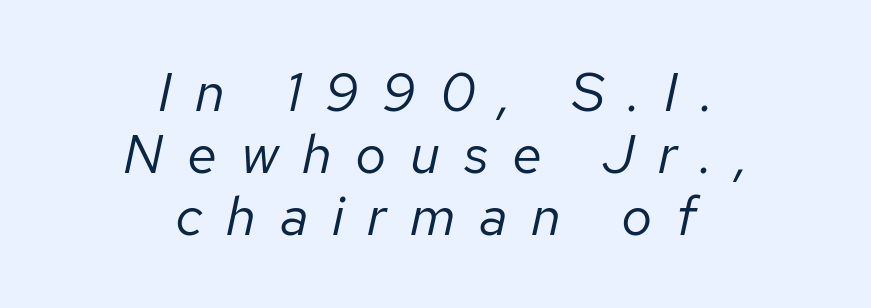
Q: Is the text bold? A: No.
Q: Is the text italic (slanted)? A: Yes, it leans right by about 12 degrees.
Q: Is the text underlined? A: No.
Q: How is the paragraph aligned? A: Centered.
Q: Is the spacing between letters normal or unusually wide? A: Unusually wide.
Q: Is the spacing between lines tight, normal or loose? A: Tight.
Q: Width (condensed, normal, or wide)? A: Normal.
Q: Stroke contrast? A: Low.
Q: x-height? A: Medium.
Q: Monospaced? A: No.
